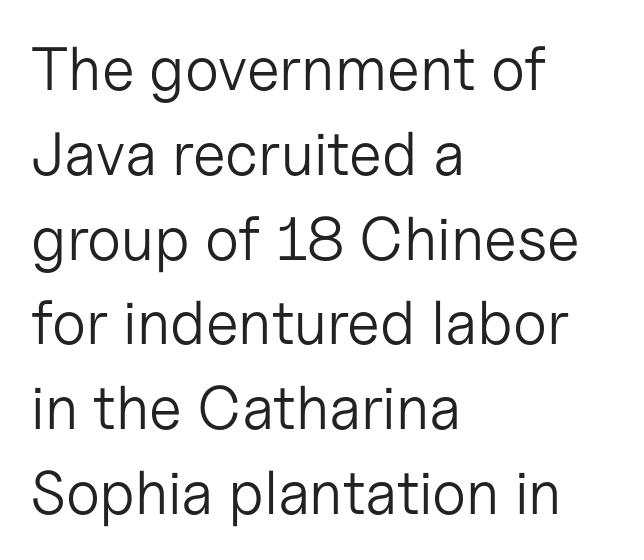
The image shows 61 px light sans-serif type, upright; set left-aligned, normal line spacing (1.39x), normal letter spacing, not underlined; low stroke contrast and a medium x-height.
